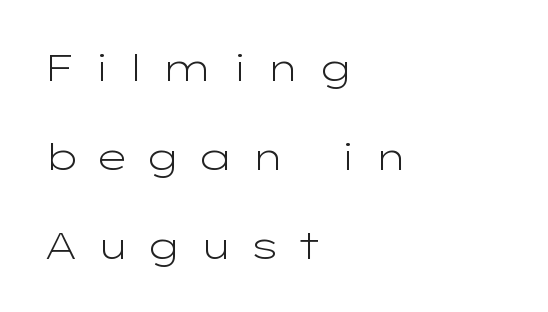
{"serif": "no", "italic": "no", "bold": "no", "weight": "light", "width": "wide", "stroke_contrast": "low", "x_height": "medium", "monospaced": "no", "underline": "no", "align": "left", "line_spacing": "loose", "line_spacing_ratio": 2.34, "letter_spacing": "wide", "letter_spacing_em": 0.42, "glyph_px": 38}
